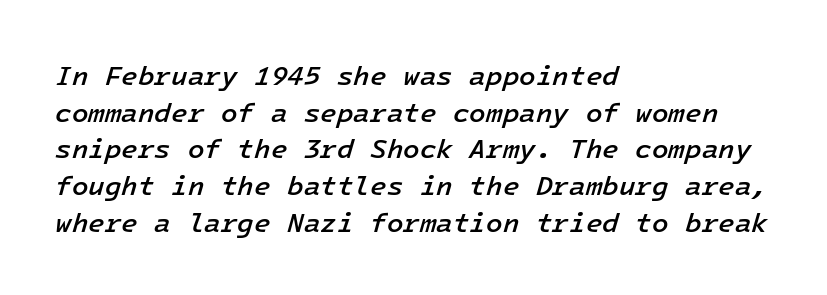
The image shows 27 px text type, italic (leaning right); set left-aligned, normal line spacing (1.36x), normal letter spacing, not underlined.
